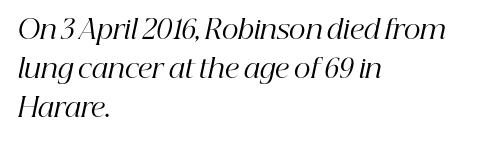
The image shows 26 px text type, italic (leaning right); set left-aligned, normal line spacing (1.5x), normal letter spacing, not underlined.
